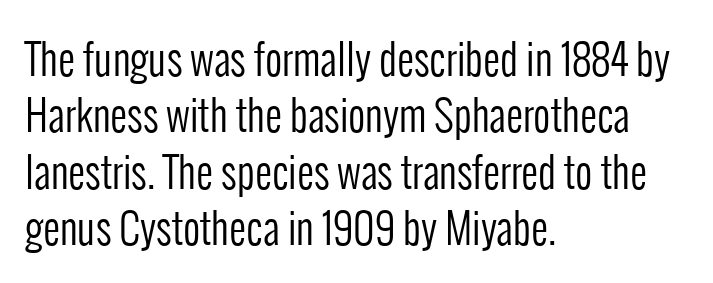
{"serif": "no", "italic": "no", "bold": "no", "weight": "regular", "width": "condensed", "stroke_contrast": "low", "x_height": "medium", "monospaced": "no", "underline": "no", "align": "left", "line_spacing": "normal", "line_spacing_ratio": 1.34, "letter_spacing": "normal", "letter_spacing_em": 0.0, "glyph_px": 42}
